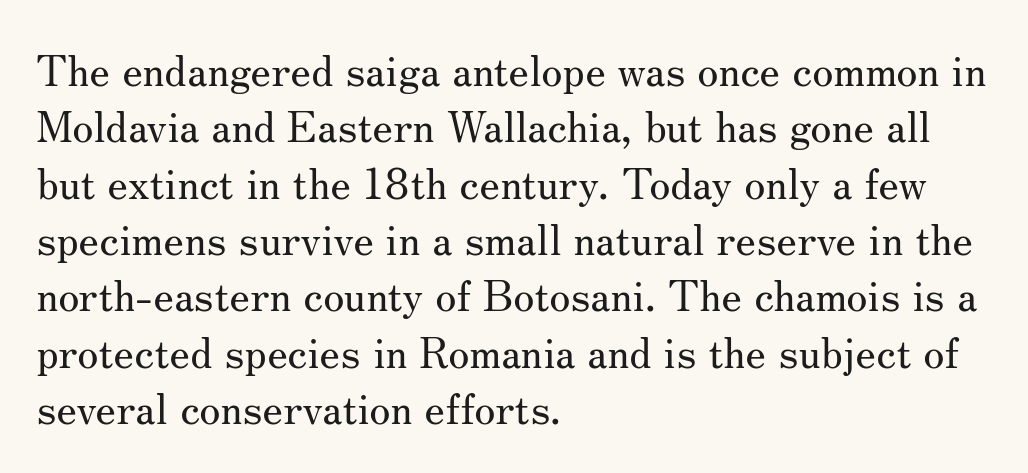
Is this a heavy cut? Hardly; it is regular or lighter. Here the designer chose a conventional face with non-uniform glyph widths. The designer went with a serif here, giving each stem small feet. Caption: standard tracking, unaltered.
